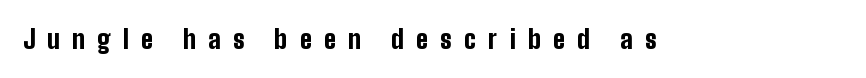
Every character sits straight up, as roman type does. Plain, unruled lines of type. What weight is shown? A full bold with thick strokes. Students, note that the glyphs here are deliberately spaced far apart.
